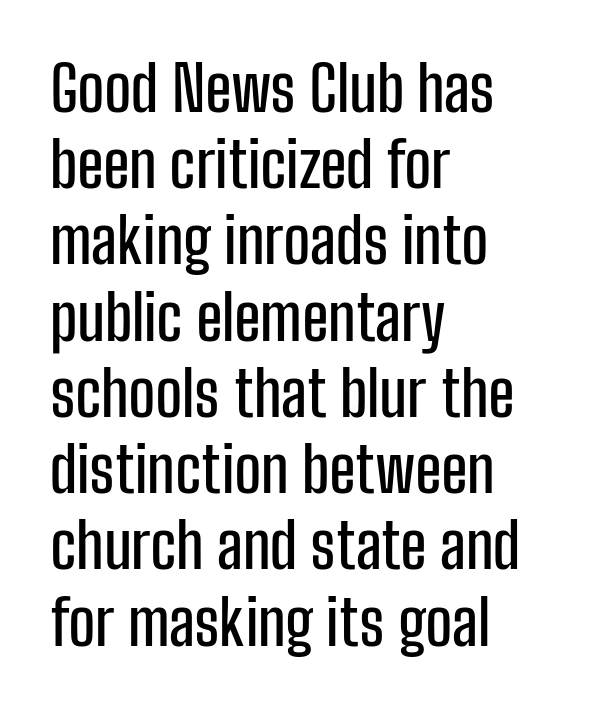
Q: Is the text italic (slanted)? A: No, it is upright.
Q: Is the typeface a serif or a sans-serif typeface? A: Sans-serif.
Q: Is the text underlined? A: No.
Q: How is the paragraph aligned? A: Left-aligned.
Q: Is the spacing between letters normal or unusually wide? A: Normal.
Q: Width (condensed, normal, or wide)? A: Condensed.
Q: Stroke contrast? A: Low.
Q: x-height? A: Medium.
Q: Monospaced? A: No.
